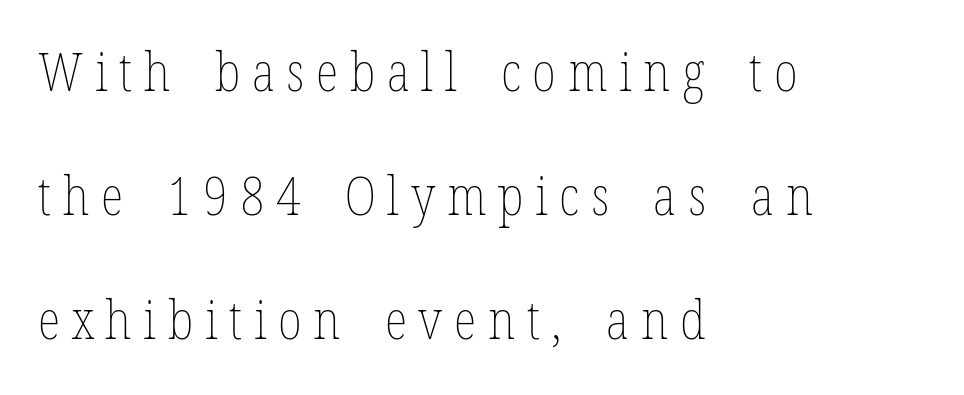
Tracking value appears strongly positive — letters spread wide. This sample uses an upright cut, with every glyph sitting square on the baseline. Descenders hang freely into open space. Stroke thickness stays within the range of a standard reading face or lighter. The face used here is proportionally spaced, like ordinary book or web type. Alignment: flush left.
